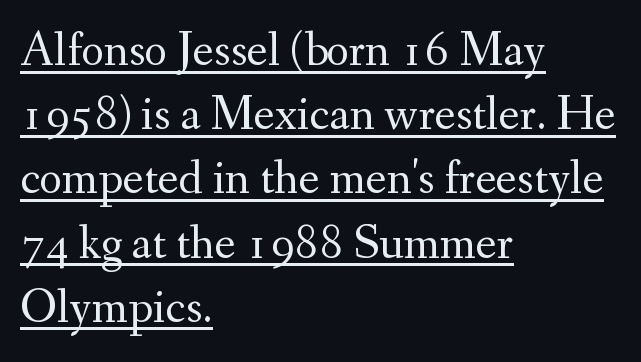
{"serif": "yes", "italic": "no", "bold": "no", "weight": "regular", "width": "normal", "stroke_contrast": "medium", "x_height": "small", "monospaced": "no", "underline": "yes", "align": "left", "line_spacing": "normal", "line_spacing_ratio": 1.31, "letter_spacing": "normal", "letter_spacing_em": 0.0, "glyph_px": 49}
